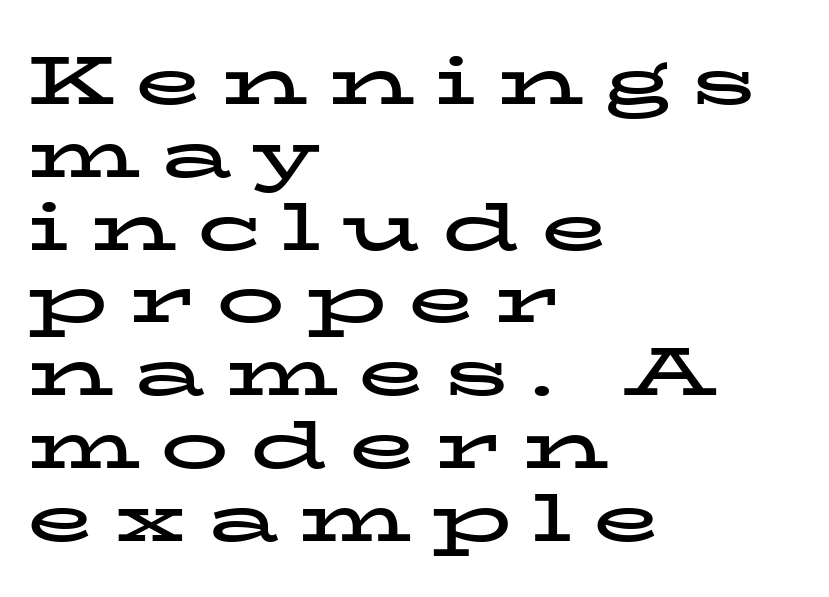
{"serif": "yes", "italic": "no", "bold": "yes", "weight": "bold", "width": "wide", "stroke_contrast": "low", "x_height": "medium", "monospaced": "no", "underline": "no", "align": "left", "line_spacing": "tight", "line_spacing_ratio": 1.07, "letter_spacing": "wide", "letter_spacing_em": 0.3, "glyph_px": 68}
